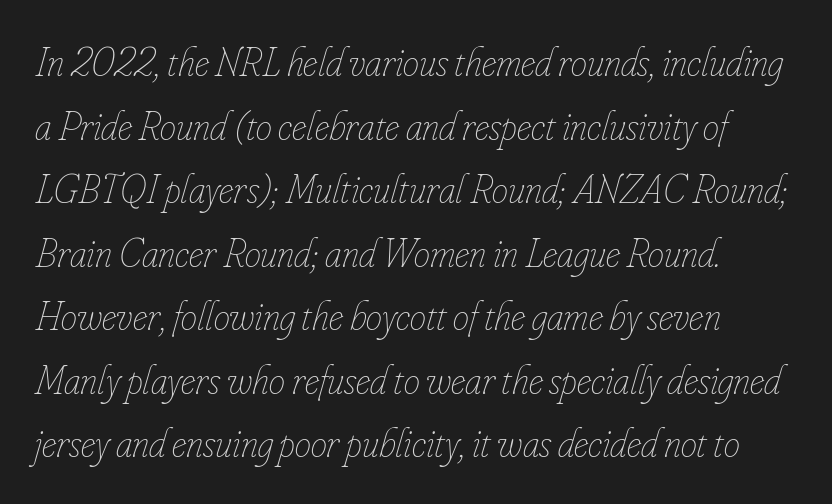
Q: Is the text bold? A: No.
Q: Is the text italic (slanted)? A: Yes, it leans right by about 16 degrees.
Q: Is the text underlined? A: No.
Q: How is the paragraph aligned? A: Left-aligned.
Q: Is the spacing between letters normal or unusually wide? A: Normal.
Q: Is the spacing between lines tight, normal or loose? A: Normal.
Q: Width (condensed, normal, or wide)? A: Condensed.
Q: Stroke contrast? A: Low.
Q: x-height? A: Small.
Q: Monospaced? A: No.
